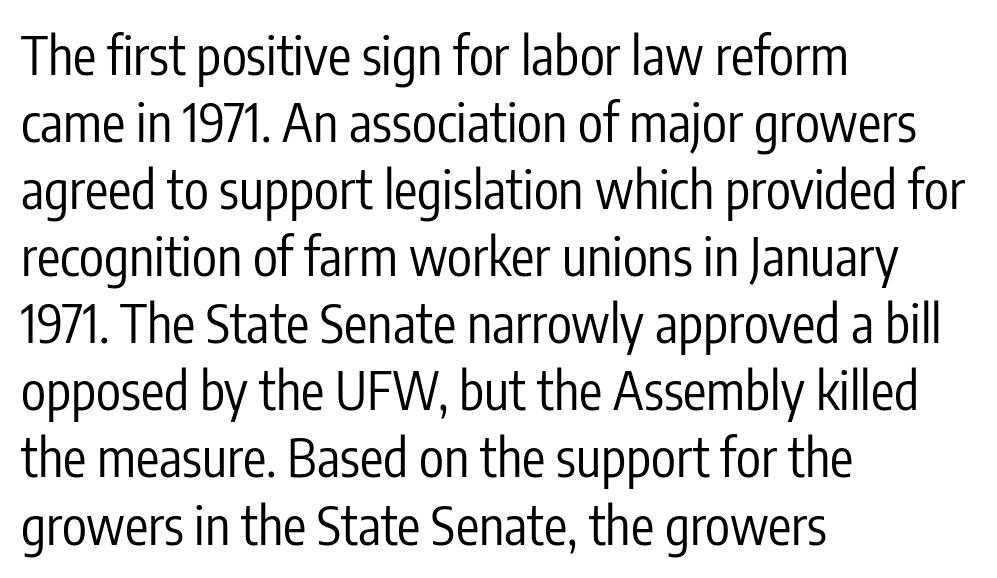
{"serif": "no", "italic": "no", "bold": "no", "weight": "regular", "width": "condensed", "stroke_contrast": "low", "x_height": "medium", "monospaced": "no", "underline": "no", "align": "left", "line_spacing": "normal", "line_spacing_ratio": 1.29, "letter_spacing": "normal", "letter_spacing_em": 0.0, "glyph_px": 52}
